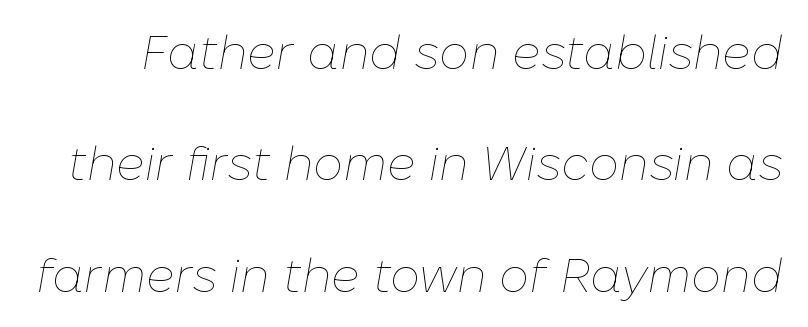
{"italic": "yes", "lean": "right", "slant_degrees": 10, "bold": "no", "weight": "thin", "width": "normal", "stroke_contrast": "low", "x_height": "medium", "monospaced": "no", "underline": "no", "line_spacing": "loose", "line_spacing_ratio": 2.32, "letter_spacing": "normal", "letter_spacing_em": 0.0, "glyph_px": 48}
